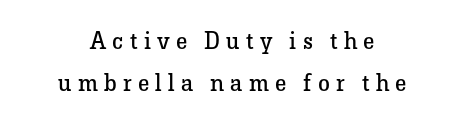
Q: Is the text bold? A: No.
Q: Is the text italic (slanted)? A: No, it is upright.
Q: Is the text underlined? A: No.
Q: How is the paragraph aligned? A: Centered.
Q: Is the spacing between letters normal or unusually wide? A: Unusually wide.
